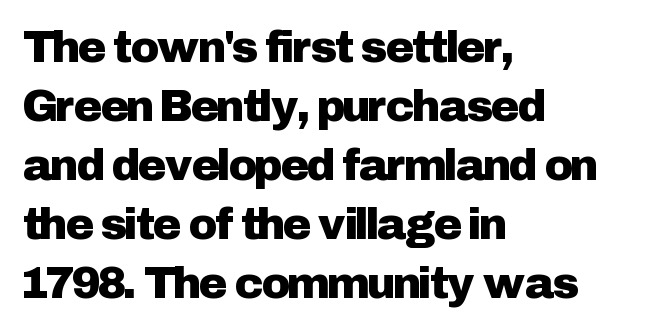
The image shows 44 px sans-serif type, upright; set left-aligned, normal line spacing (1.34x), normal letter spacing, not underlined; low stroke contrast and a medium x-height.
